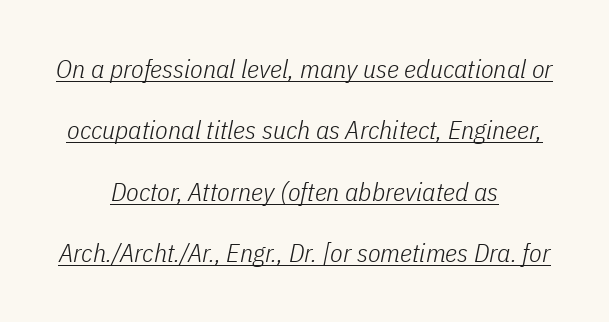
Q: Is the text bold? A: No.
Q: Is the text italic (slanted)? A: Yes, it leans right by about 11 degrees.
Q: Is the text underlined? A: Yes.
Q: How is the paragraph aligned? A: Centered.
Q: Is the spacing between letters normal or unusually wide? A: Normal.
Q: Is the spacing between lines tight, normal or loose? A: Loose.
